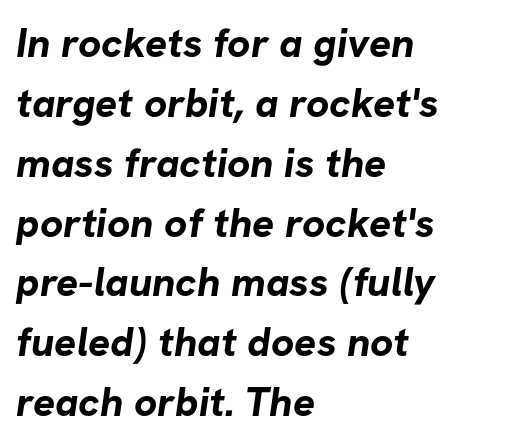
{"serif": "no", "bold": "yes", "weight": "bold", "width": "normal", "stroke_contrast": "low", "x_height": "medium", "monospaced": "no", "underline": "no", "align": "left", "line_spacing": "normal", "line_spacing_ratio": 1.46, "letter_spacing": "normal", "letter_spacing_em": 0.0, "glyph_px": 41}
